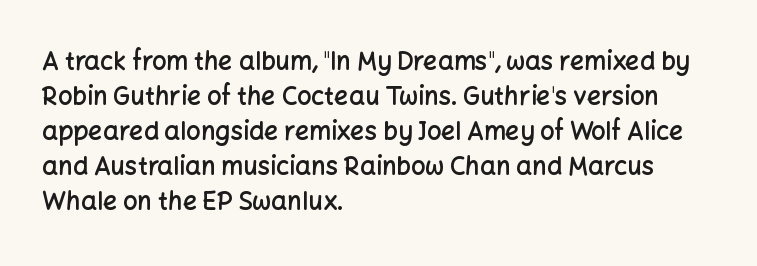
The image shows 25 px text type, upright; set left-aligned, normal line spacing (1.4x), normal letter spacing, not underlined.
